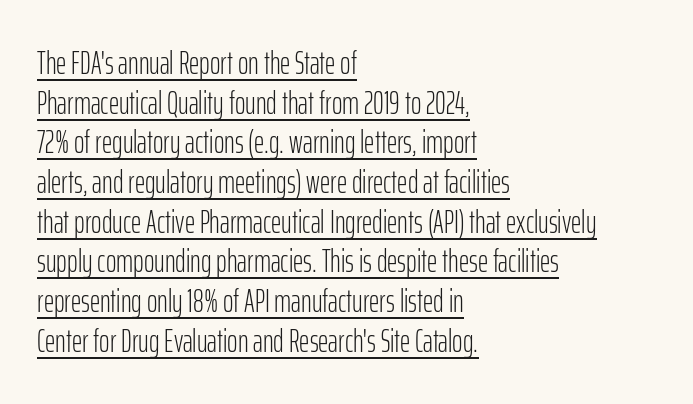
All the whitespace from short lines collects on the right. Glyph-to-glyph distance matches everyday printed text. Varying glyph widths throughout — classic text-font behaviour. The passage shown is underscored from start to finish. Every stem runs plumb, perpendicular to the baseline.
